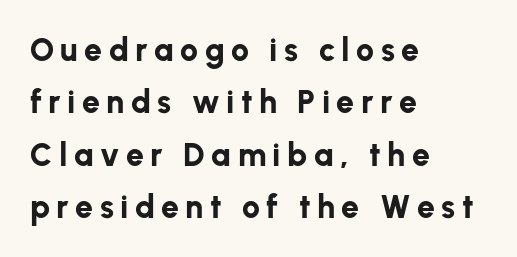
The image shows 32 px bold sans-serif type, upright; set left-aligned, normal line spacing (1.64x), unusually wide letter spacing (+0.2 em), not underlined; low stroke contrast and a medium x-height.
